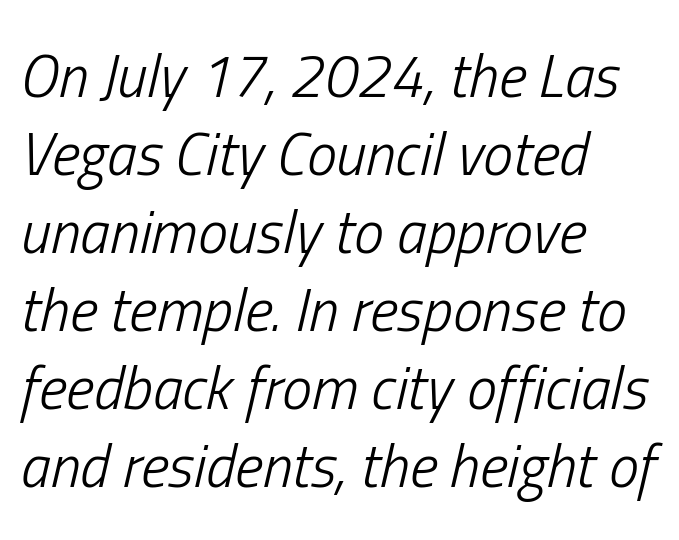
The image shows 60 px light, condensed type, italic (leaning right); set left-aligned, normal line spacing (1.3x), normal letter spacing, not underlined; low stroke contrast and a medium x-height.
